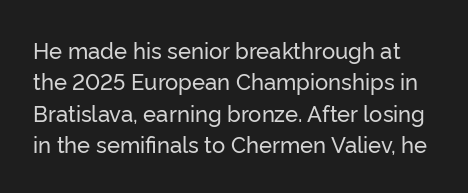
Q: Is the text italic (slanted)? A: No, it is upright.
Q: Is the text underlined? A: No.
Q: Is the spacing between letters normal or unusually wide? A: Normal.
Q: Is the spacing between lines tight, normal or loose? A: Normal.
